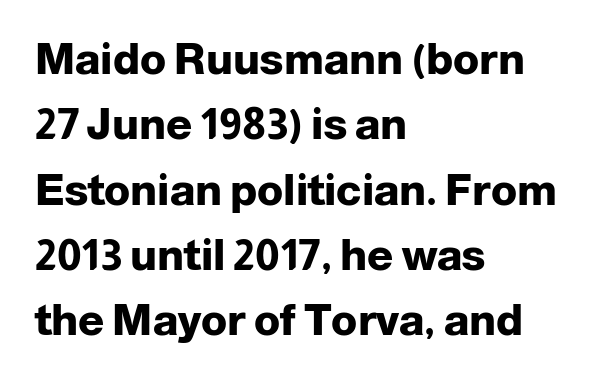
The passage shown has conventional tracking throughout. The type sits square on the baseline with zero lean. The rendering uses a moderate line-height, typical for paragraphs. The font family rendered here belongs to the sans-serif group. Chunky letters — that's bold for sure. Varying glyph widths throughout — classic text-font behaviour.
